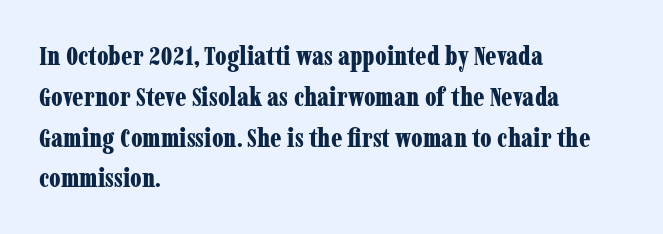
Q: Is the text bold? A: Yes.
Q: Is the text italic (slanted)? A: No, it is upright.
Q: Is the text underlined? A: No.
Q: How is the paragraph aligned? A: Left-aligned.
Q: Is the spacing between letters normal or unusually wide? A: Normal.
Q: Is the spacing between lines tight, normal or loose? A: Normal.
